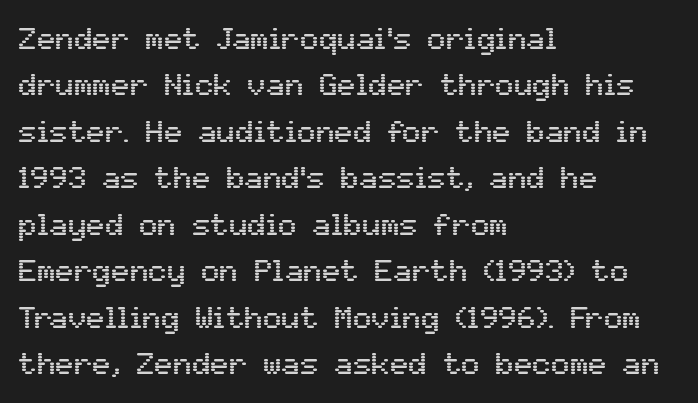
Q: Is the text italic (slanted)? A: No, it is upright.
Q: Is the typeface a serif or a sans-serif typeface? A: Sans-serif.
Q: Is the text underlined? A: No.
Q: How is the paragraph aligned? A: Left-aligned.
Q: Is the spacing between letters normal or unusually wide? A: Normal.
Q: Is the spacing between lines tight, normal or loose? A: Normal.
Q: Width (condensed, normal, or wide)? A: Normal.
Q: Stroke contrast? A: Medium.
Q: x-height? A: Medium.
Q: Monospaced? A: No.
